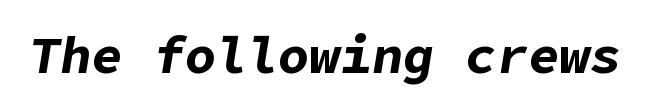
{"italic": "yes", "lean": "right", "slant_degrees": 9, "bold": "yes", "weight": "bold", "width": "normal", "stroke_contrast": "low", "x_height": "medium", "underline": "no", "letter_spacing": "normal", "letter_spacing_em": 0.0, "glyph_px": 52}
